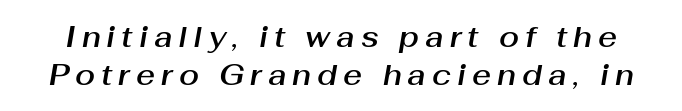
Honestly, there is no underline to notice here at all. The rendering uses natural spacing where letterforms have individual widths. If you drew a line through each stem, it would be angled. Leading matches the norm, producing a regular column. The letters are spread apart with noticeably loose tracking.
